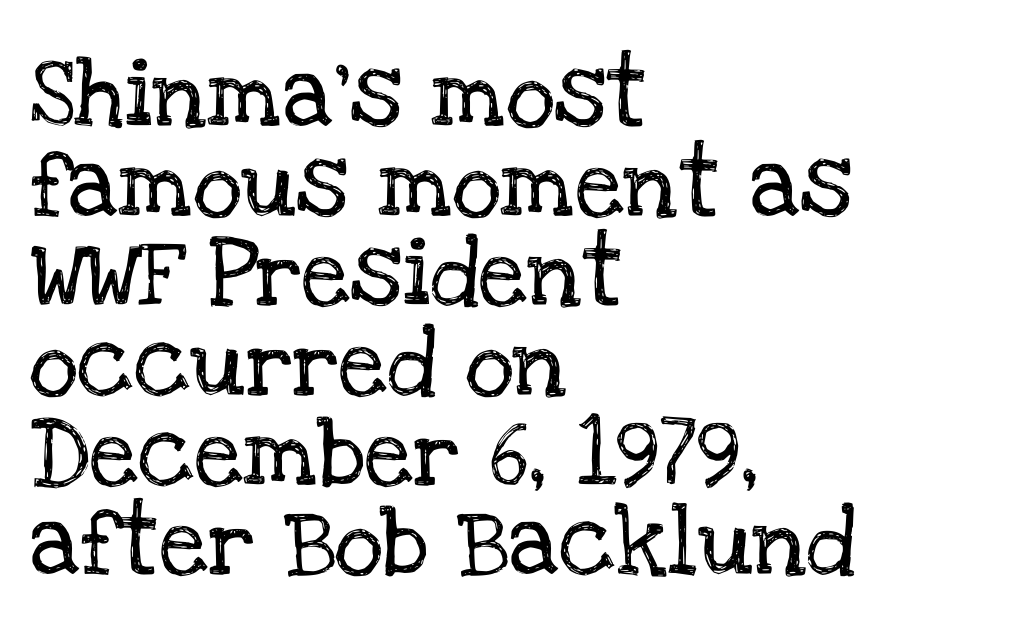
Beneath every word, the page is bare. Proportional: the letters do not fall into vertical columns. All the whitespace from short lines collects on the right. The space between consecutive lines is moderate. Caption: standard tracking, unaltered. The characters display serif detailing at their extremities.
